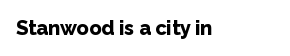
The image shows 20 px bold type, upright; set normal letter spacing, not underlined.
